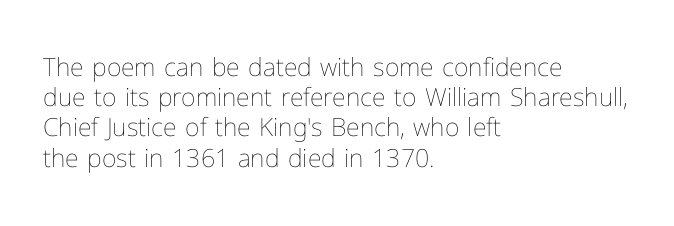
In terms of posture, this sample is upright. The rendering keeps characters at their native spacing. Caption: face not bold, strokes unweighted. The string is rendered with underlining switched off. Horizontal alignment here is leftward, the default for most running prose.
